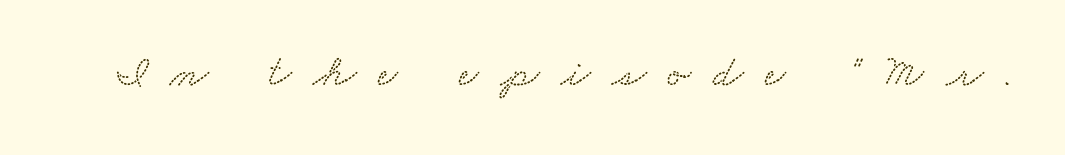
Between one letter and the next there's a generous, obvious gap. You can tell from the footed stems that serif type was used. Each letter keeps its own natural width here, so spacing adapts to shape. Descenders are the only things crossing below the line.
